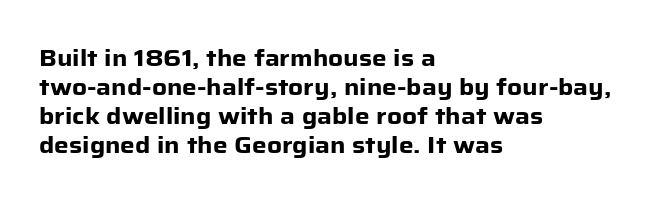
The typography opts for an upright posture over an oblique one. What weight is shown? A full bold with thick strokes. How would I describe the line gaps? Plain and ordinary. Each line starts at the same left margin while the right side varies.
